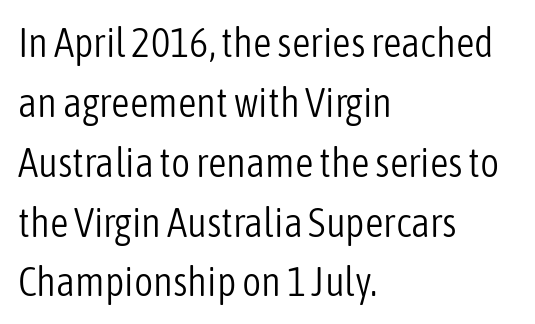
Each new line begins a customary step beneath the previous one. The line texture is even and compact thanks to regular tracking. Note the varied advance widths — an 'i' is clearly narrower than an 'm'. Short and long lines alike share a common starting point at left. To sum up the face: it is a sans, with no serifs.
